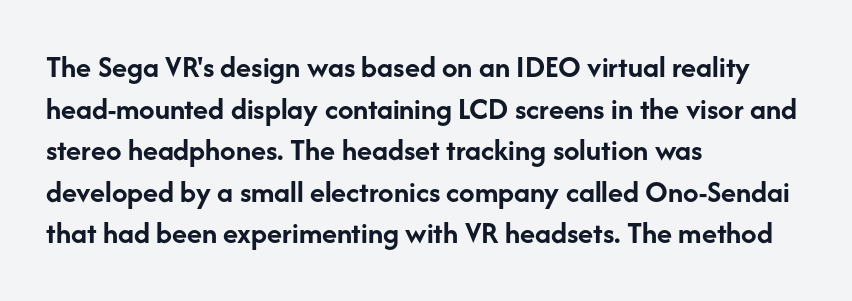
{"serif": "no", "italic": "no", "bold": "yes", "weight": "semibold", "width": "normal", "stroke_contrast": "low", "x_height": "medium", "monospaced": "no", "underline": "no", "align": "left", "line_spacing": "normal", "line_spacing_ratio": 1.34, "letter_spacing": "normal", "letter_spacing_em": 0.0, "glyph_px": 31}
